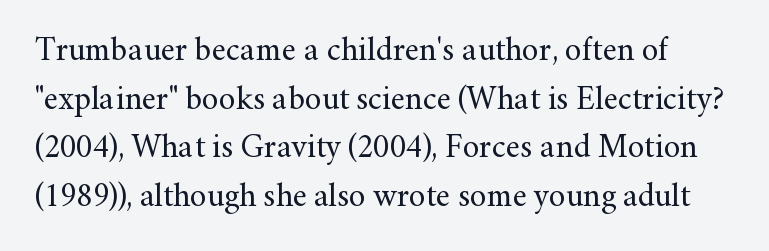
{"serif": "yes", "italic": "no", "bold": "no", "weight": "regular", "width": "normal", "stroke_contrast": "medium", "x_height": "small", "monospaced": "no", "underline": "no", "line_spacing": "normal", "line_spacing_ratio": 1.47, "letter_spacing": "normal", "letter_spacing_em": 0.0, "glyph_px": 33}
